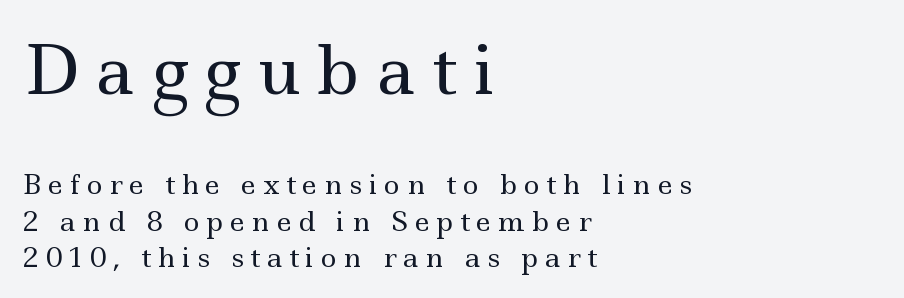
Does the copy run flush right? No — it runs flush left. Think of a printed novel: that variable character pitch is what you see here. The words here are not underlined. Which of the two is more prominent by size? The first, at the top.
